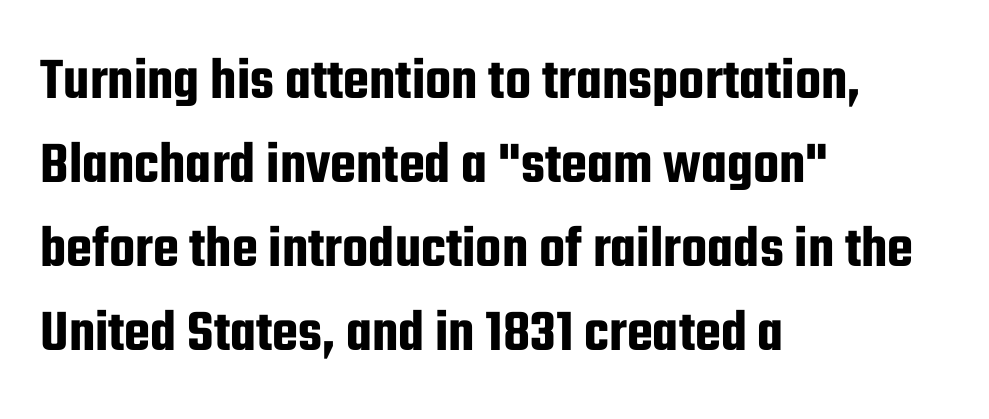
The typeface chosen for these lines omits serifs. The space between consecutive lines is moderate. These lines stack with their left ends in a neat column. Varying glyph widths throughout — classic text-font behaviour.
